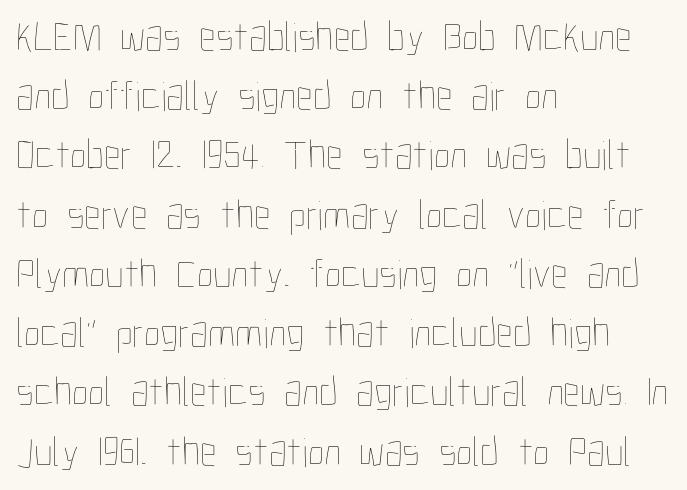
Q: Is the text bold? A: No.
Q: Is the text italic (slanted)? A: No, it is upright.
Q: Is the text underlined? A: No.
Q: How is the paragraph aligned? A: Left-aligned.
Q: Is the spacing between letters normal or unusually wide? A: Normal.
Q: Is the spacing between lines tight, normal or loose? A: Normal.
Q: Width (condensed, normal, or wide)? A: Condensed.
Q: Stroke contrast? A: Low.
Q: x-height? A: Medium.
Q: Monospaced? A: No.
